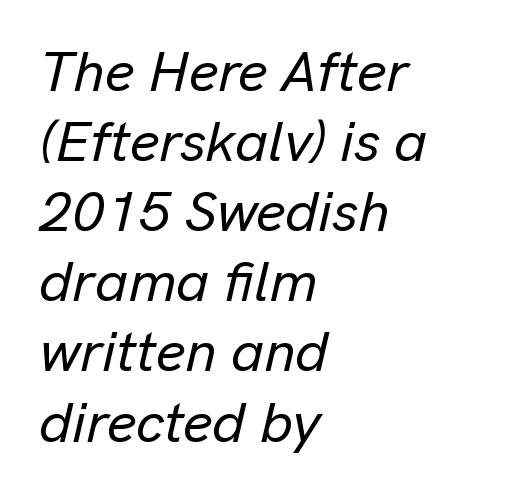
The image shows 57 px text type, italic (leaning right); set left-aligned, line spacing 1.23x, normal letter spacing, not underlined; low stroke contrast and a medium x-height.
